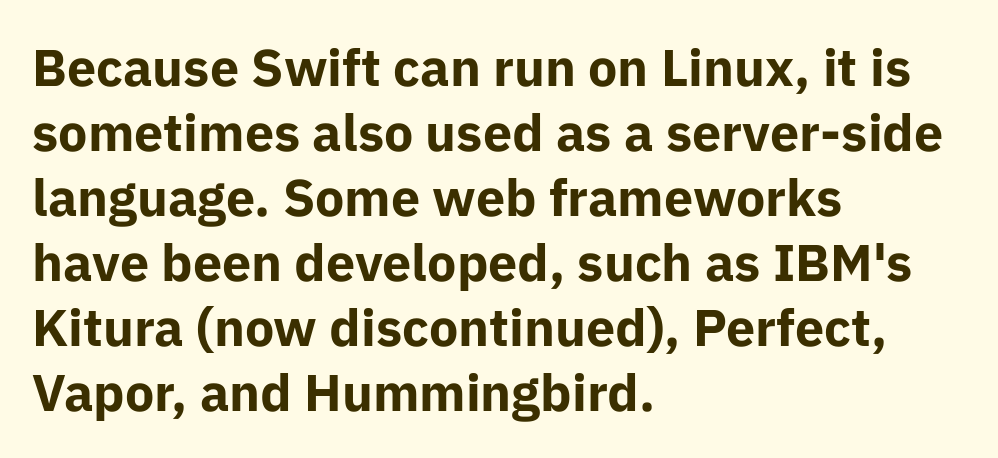
Are there feet on the stems? There aren't — it's a sans. Character widths vary here, with narrow letters taking less room than wide ones. The rows are spaced the way most documents space them. Has an underline been added? It has not. The characters look thick and weighty, a clear bold. The compositor pushed each line to the left boundary.
